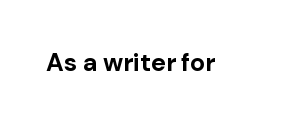
Underlining? Definitely not there. Strong, thick strokes mark this as bold type. This sample uses an upright cut, with every glyph sitting square on the baseline. A typesetter would call this zero additional tracking.
